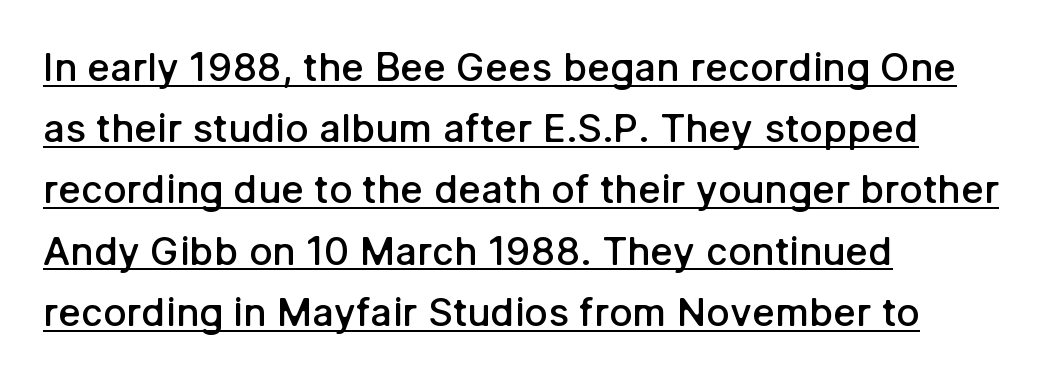
{"serif": "no", "italic": "no", "bold": "semi", "weight": "semibold", "width": "normal", "stroke_contrast": "low", "x_height": "medium", "monospaced": "no", "underline": "yes", "align": "left", "line_spacing": "normal", "line_spacing_ratio": 1.57, "letter_spacing": "normal", "letter_spacing_em": 0.0, "glyph_px": 39}
